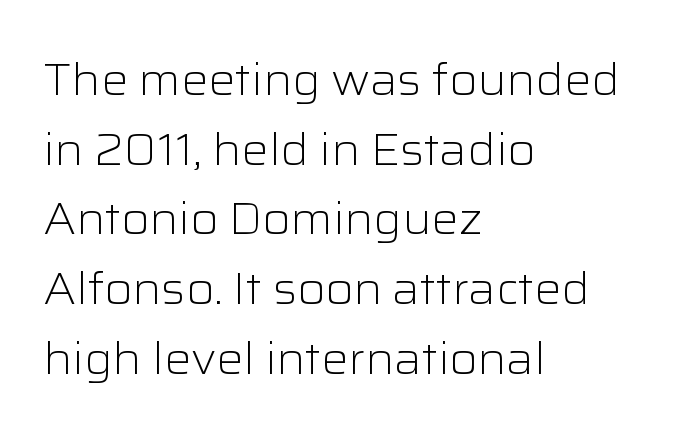
Q: Is the text bold? A: No.
Q: Is the text italic (slanted)? A: No, it is upright.
Q: Is the typeface a serif or a sans-serif typeface? A: Sans-serif.
Q: Is the text underlined? A: No.
Q: How is the paragraph aligned? A: Left-aligned.
Q: Is the spacing between letters normal or unusually wide? A: Normal.
Q: Is the spacing between lines tight, normal or loose? A: Normal.
Q: Width (condensed, normal, or wide)? A: Normal.
Q: Stroke contrast? A: Low.
Q: x-height? A: Medium.
Q: Monospaced? A: No.
